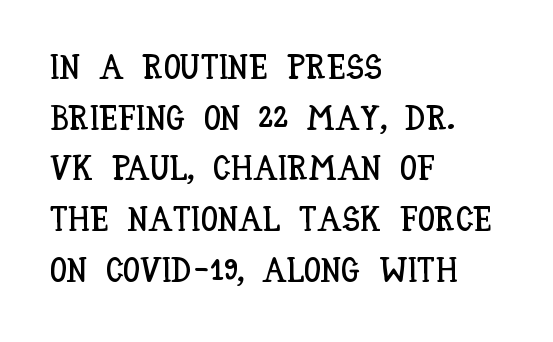
{"italic": "no", "width": "condensed", "stroke_contrast": "low", "x_height": "large", "monospaced": "no", "underline": "no", "align": "left", "line_spacing": "normal", "line_spacing_ratio": 1.49, "letter_spacing": "normal", "letter_spacing_em": 0.0, "glyph_px": 34}
